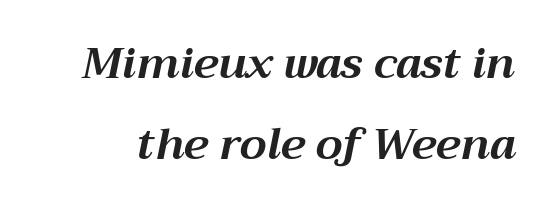
The image shows 43 px bold type, italic (leaning right); set line spacing 1.88x, normal letter spacing, not underlined; medium stroke contrast and a medium x-height.
